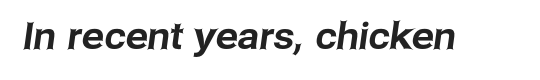
{"serif": "no", "width": "normal", "stroke_contrast": "low", "x_height": "medium", "monospaced": "no", "underline": "no", "letter_spacing": "normal", "letter_spacing_em": 0.0, "glyph_px": 37}
